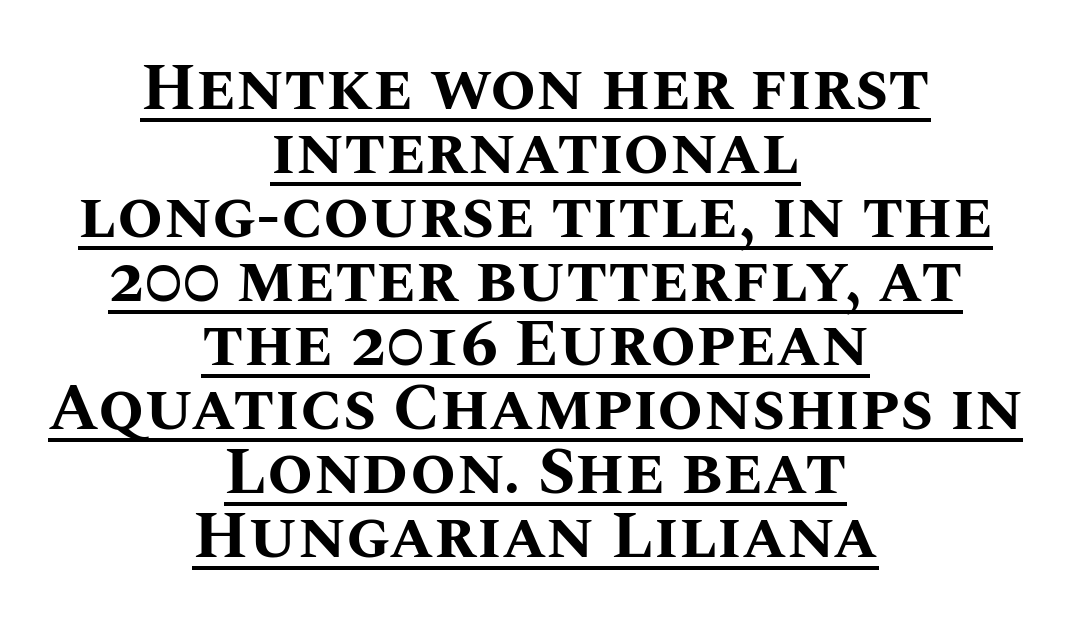
The image shows 66 px bold type, upright; set centered, tight line spacing (0.97x), normal letter spacing, underlined; medium stroke contrast and a large x-height.
